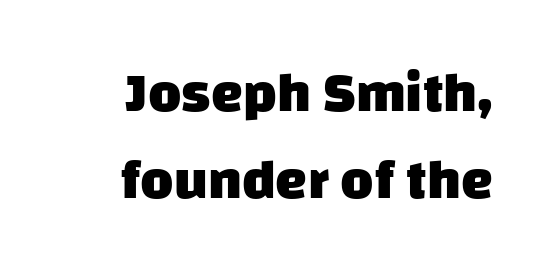
The image shows 57 px heavy sans-serif type; set right-aligned, normal line spacing (1.53x), normal letter spacing, not underlined; low stroke contrast and a large x-height.
